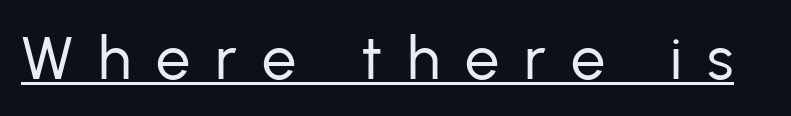
The image shows 61 px regular-weight sans-serif type, upright; set unusually wide letter spacing (+0.41 em), underlined; low stroke contrast and a medium x-height.
